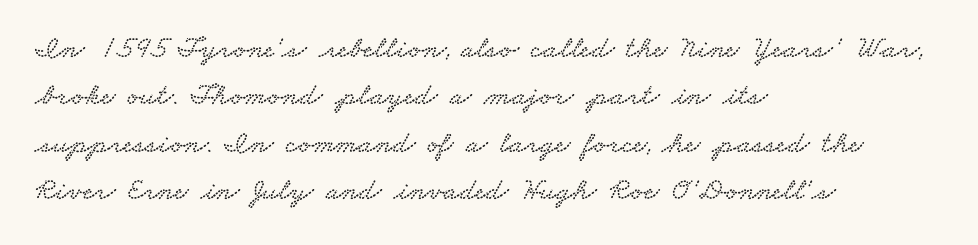
{"width": "wide", "stroke_contrast": "low", "x_height": "small", "monospaced": "no", "underline": "no", "align": "left", "line_spacing": "normal", "line_spacing_ratio": 1.53, "letter_spacing": "normal", "letter_spacing_em": 0.0, "glyph_px": 31}
